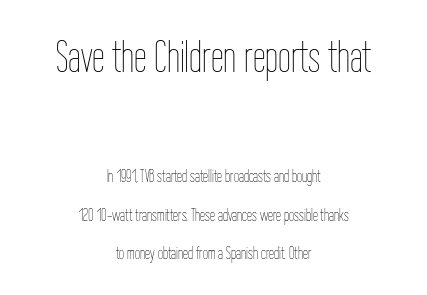
Q: Is the text bold? A: No.
Q: Is the text italic (slanted)? A: No, it is upright.
Q: Is the text underlined? A: No.
Q: How is the paragraph aligned? A: Centered.
Q: Is the spacing between letters normal or unusually wide? A: Normal.
Q: Is the spacing between lines tight, normal or loose? A: Loose.
Q: Which block of text is set in a larger size, the first (top) or the second (bottom)? A: The first (top) one.
Q: Width (condensed, normal, or wide)? A: Condensed.
Q: Stroke contrast? A: Low.
Q: x-height? A: Medium.
Q: Monospaced? A: No.
